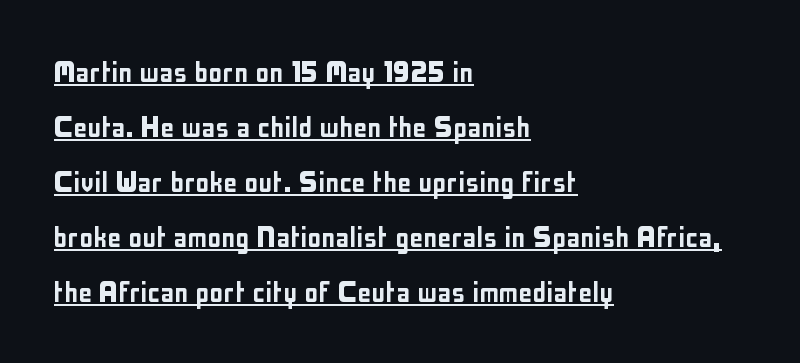
The image shows 35 px condensed sans-serif type, upright; set left-aligned, normal line spacing (1.57x), normal letter spacing, underlined; low stroke contrast and a medium x-height.
